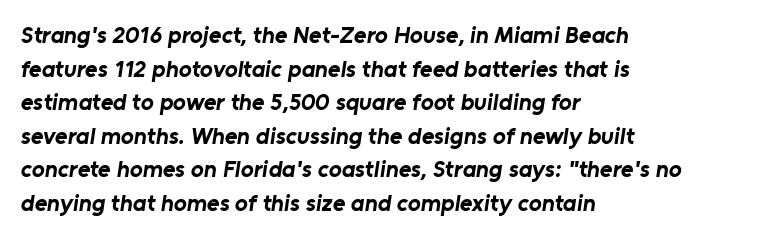
Emphasis by weight is at full strength: bold. Clear beneath every line of the passage. The tracking reads as untouched default to a designer's eye. Horizontal bands of white between lines are of average thickness. Caption: multi-line text, flush left, ragged right.
